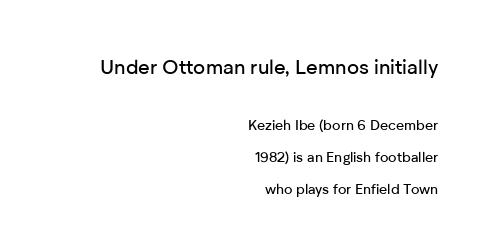
{"italic": "no", "underline": "no", "align": "right", "line_spacing": "loose", "line_spacing_ratio": 2.3, "letter_spacing": "normal", "letter_spacing_em": 0.0, "larger_block": "first", "size_ratio": 1.43, "glyph_px": 20}
